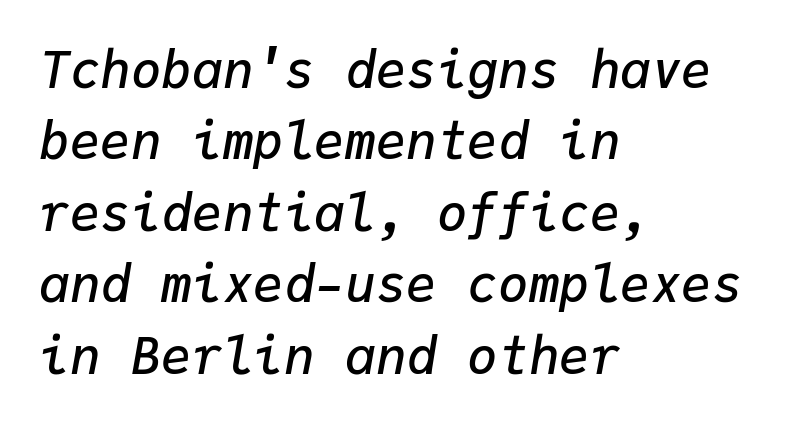
{"italic": "yes", "lean": "right", "slant_degrees": 9, "bold": "semi", "weight": "semibold", "width": "normal", "stroke_contrast": "low", "x_height": "medium", "monospaced": "yes", "underline": "no", "align": "left", "line_spacing": "normal", "line_spacing_ratio": 1.4, "letter_spacing": "normal", "letter_spacing_em": 0.0, "glyph_px": 51}
